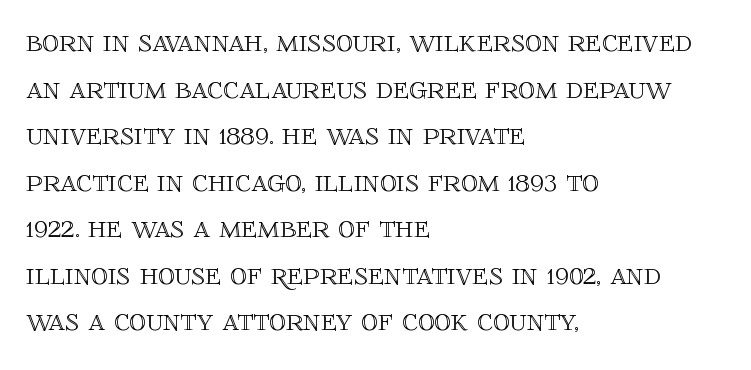
Q: Is the text italic (slanted)? A: No, it is upright.
Q: Is the text underlined? A: No.
Q: How is the paragraph aligned? A: Left-aligned.
Q: Is the spacing between letters normal or unusually wide? A: Normal.
Q: Is the spacing between lines tight, normal or loose? A: Normal.
Q: Width (condensed, normal, or wide)? A: Normal.
Q: x-height? A: Large.
Q: Monospaced? A: No.
